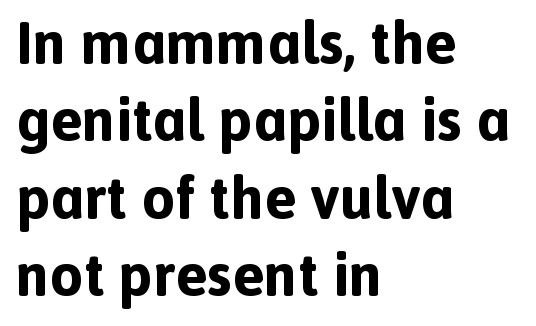
Q: Is the text bold? A: Yes.
Q: Is the text italic (slanted)? A: No, it is upright.
Q: Is the typeface a serif or a sans-serif typeface? A: Sans-serif.
Q: Is the text underlined? A: No.
Q: How is the paragraph aligned? A: Left-aligned.
Q: Is the spacing between letters normal or unusually wide? A: Normal.
Q: Is the spacing between lines tight, normal or loose? A: Normal.
Q: Width (condensed, normal, or wide)? A: Normal.
Q: x-height? A: Medium.
Q: Monospaced? A: No.
